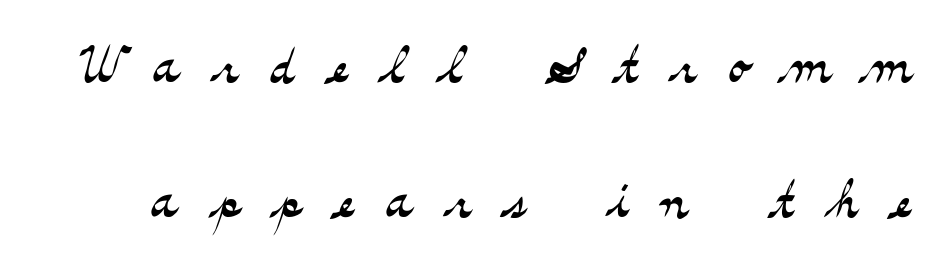
Glyph-to-glyph distance is far greater than everyday printed text. Here the designer chose a conventional face with non-uniform glyph widths. Unmarked baselines from the first word to the last. Observe the serifs anchoring each vertical stroke in this sample.
